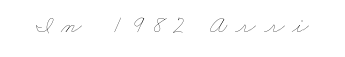
{"bold": "no", "underline": "no", "letter_spacing": "wide", "letter_spacing_em": 0.33, "glyph_px": 24}
